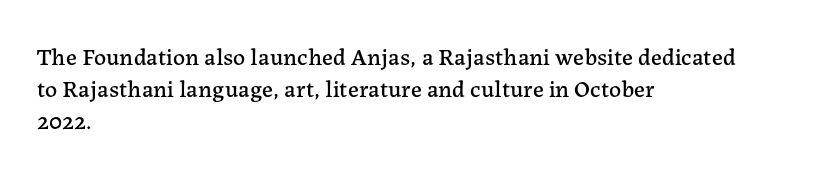
Just letters on the line, the space beneath them empty. Honestly, the row spacing looks completely unremarkable. No italicization has been applied; the sample stays upright. Teacher's note: observe the even left margin — that is flush-left alignment. Glyph-to-glyph distance matches everyday printed text.
